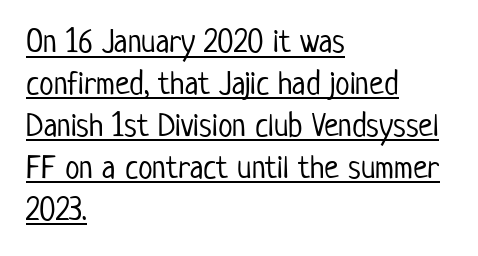
{"serif": "no", "italic": "no", "bold": "no", "weight": "light", "width": "condensed", "stroke_contrast": "low", "x_height": "medium", "monospaced": "no", "underline": "yes", "align": "left", "line_spacing": "normal", "line_spacing_ratio": 1.27, "letter_spacing": "normal", "letter_spacing_em": 0.0, "glyph_px": 33}
